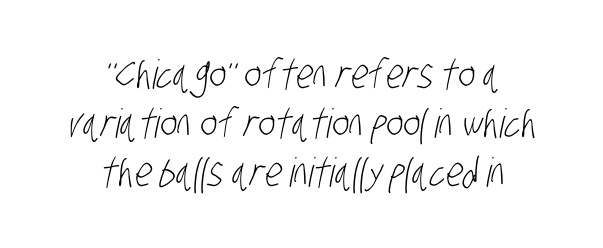
Has an underline been added? It has not. This sample has the flowing, uneven cadence of proportional lettering. What kind of face is this? One without serifs — a sans. These lines keep a tight, regular rhythm from letter to letter. The paragraph has two soft edges and a firm central axis. The strokes carry an ordinary text weight at most.
